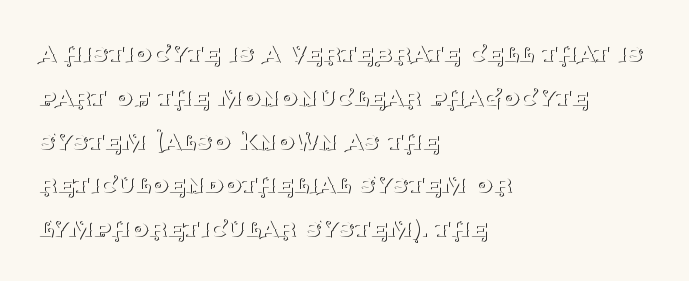
The image shows 29 px thin serif type, upright; set left-aligned, normal line spacing (1.51x), normal letter spacing, not underlined; medium stroke contrast and a large x-height.
